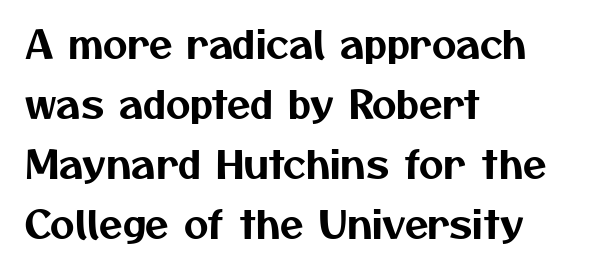
The rag falls on the right side of this text block. The characters display no serif detailing; their extremities are plain. The zone under the glyphs is completely vacant. Here the designer chose a conventional face with non-uniform glyph widths. How would I describe the line gaps? Plain and ordinary.
